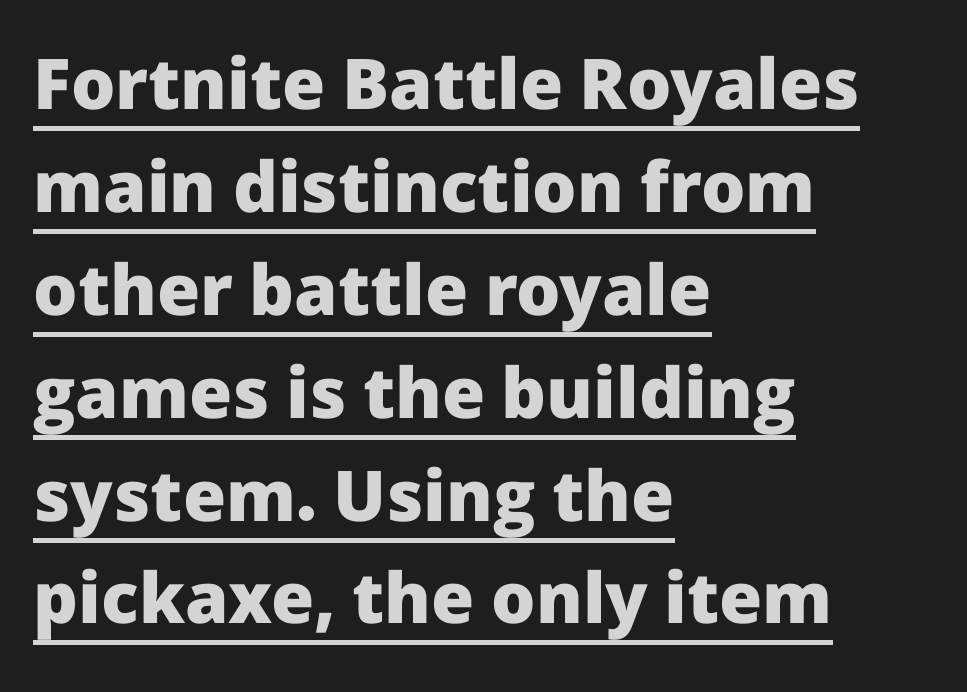
The image shows 70 px heavy sans-serif type, upright; set left-aligned, normal line spacing (1.47x), normal letter spacing, underlined; low stroke contrast and a medium x-height.
